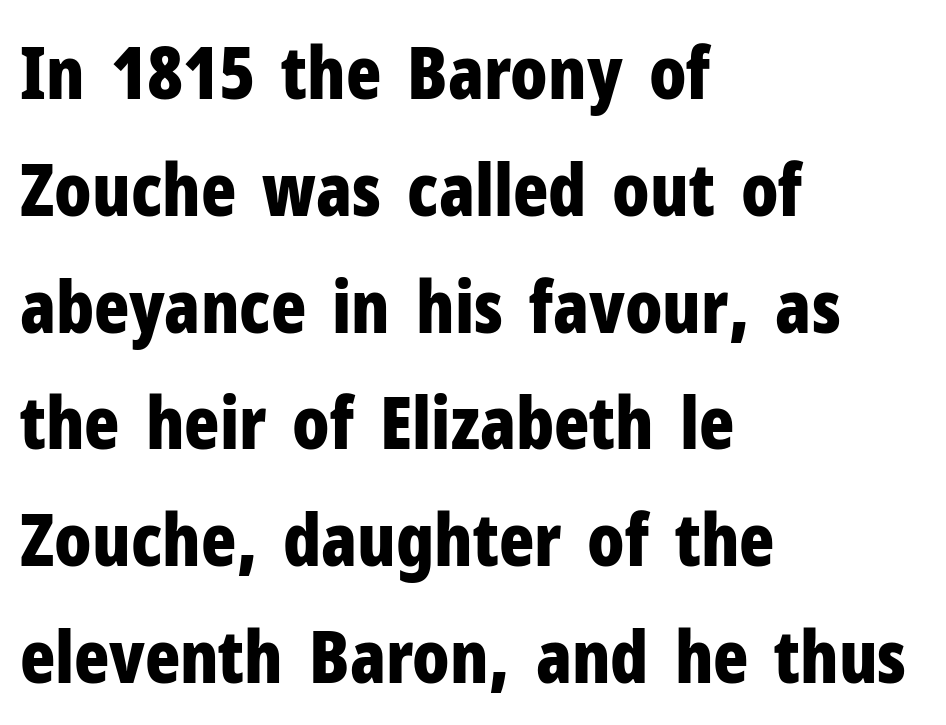
The image shows 73 px bold, condensed sans-serif type, upright; set left-aligned, normal line spacing (1.6x), normal letter spacing, not underlined; low stroke contrast and a medium x-height.
